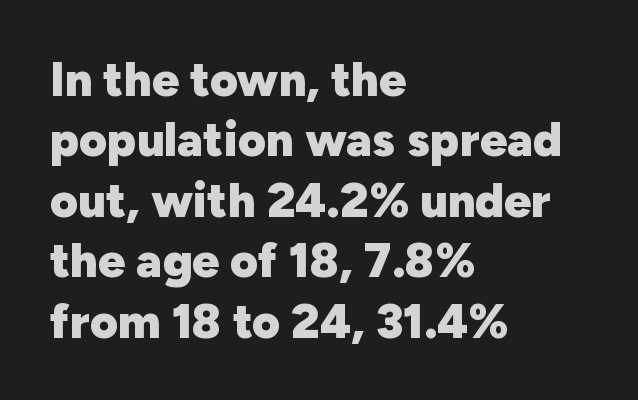
Q: Is the text bold? A: Yes.
Q: Is the text italic (slanted)? A: No, it is upright.
Q: Is the typeface a serif or a sans-serif typeface? A: Sans-serif.
Q: Is the text underlined? A: No.
Q: How is the paragraph aligned? A: Left-aligned.
Q: Is the spacing between letters normal or unusually wide? A: Normal.
Q: Is the spacing between lines tight, normal or loose? A: Normal.
Q: Width (condensed, normal, or wide)? A: Normal.
Q: Stroke contrast? A: Low.
Q: x-height? A: Medium.
Q: Monospaced? A: No.
